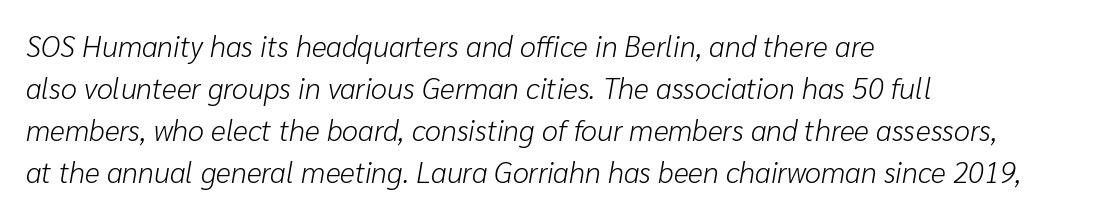
Q: Is the text bold? A: No.
Q: Is the text italic (slanted)? A: Yes, it leans right by about 10 degrees.
Q: Is the text underlined? A: No.
Q: How is the paragraph aligned? A: Left-aligned.
Q: Is the spacing between letters normal or unusually wide? A: Normal.
Q: Is the spacing between lines tight, normal or loose? A: Normal.
Q: Width (condensed, normal, or wide)? A: Normal.
Q: Stroke contrast? A: Low.
Q: x-height? A: Medium.
Q: Monospaced? A: No.
